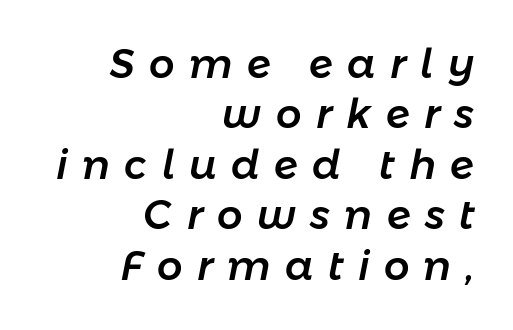
Q: Is the text italic (slanted)? A: Yes, it leans right by about 11 degrees.
Q: Is the text underlined? A: No.
Q: How is the paragraph aligned? A: Right-aligned.
Q: Is the spacing between letters normal or unusually wide? A: Unusually wide.
Q: Is the spacing between lines tight, normal or loose? A: Normal.
Q: Width (condensed, normal, or wide)? A: Normal.
Q: Stroke contrast? A: Low.
Q: x-height? A: Medium.
Q: Monospaced? A: No.
